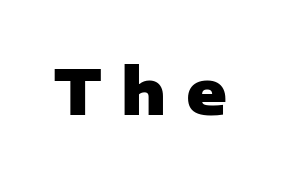
The image shows 62 px heavy sans-serif type, upright; set unusually wide letter spacing (+0.31 em), not underlined; low stroke contrast and a medium x-height.
